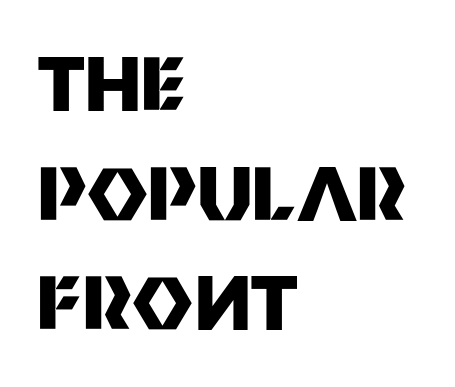
Q: Is the text bold? A: Yes.
Q: Is the text italic (slanted)? A: No, it is upright.
Q: Is the typeface a serif or a sans-serif typeface? A: Sans-serif.
Q: Is the text underlined? A: No.
Q: How is the paragraph aligned? A: Left-aligned.
Q: Is the spacing between letters normal or unusually wide? A: Normal.
Q: Is the spacing between lines tight, normal or loose? A: Normal.
Q: Width (condensed, normal, or wide)? A: Normal.
Q: Stroke contrast? A: Medium.
Q: x-height? A: Large.
Q: Monospaced? A: No.
